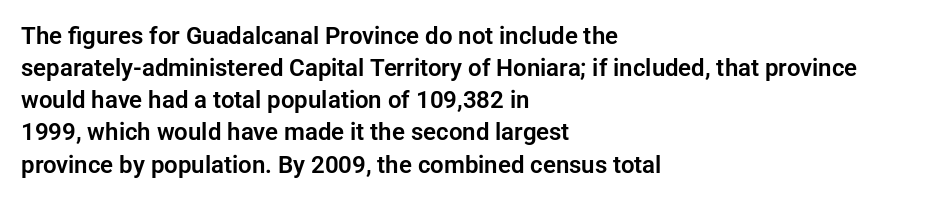
{"italic": "no", "underline": "no", "align": "left", "line_spacing": "normal", "line_spacing_ratio": 1.34, "letter_spacing": "normal", "letter_spacing_em": 0.0, "glyph_px": 24}
